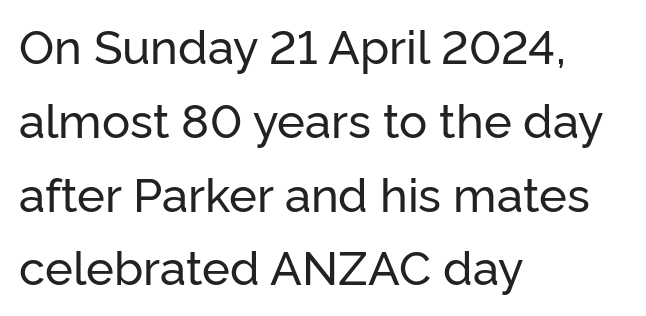
Posture: upright roman. A typesetter would call this proportional, since set widths differ per character. Each row of text sits above clean, open space. The font family rendered here belongs to the sans-serif group. Here the glyphs are tracked normally, forming tight word shapes. Interline gaps are of average width in this sample.
